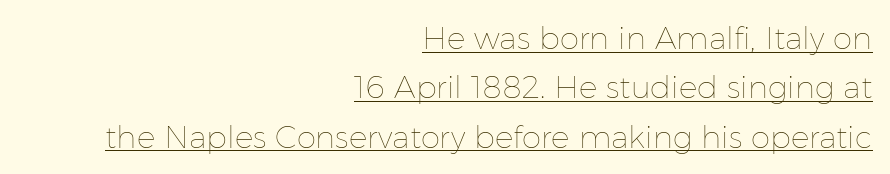
The image shows 31 px thin type, upright; set right-aligned, normal line spacing (1.59x), normal letter spacing, underlined; low stroke contrast and a medium x-height.
